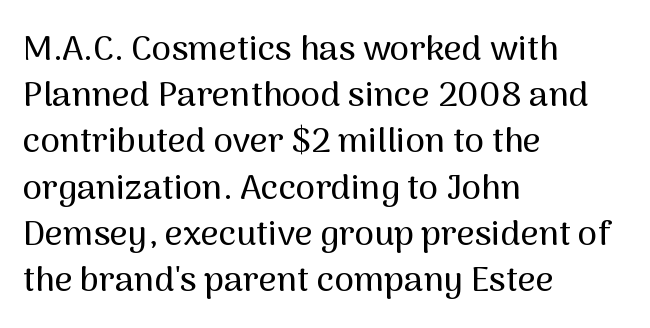
Q: Is the text italic (slanted)? A: No, it is upright.
Q: Is the typeface a serif or a sans-serif typeface? A: Sans-serif.
Q: Is the text underlined? A: No.
Q: How is the paragraph aligned? A: Left-aligned.
Q: Is the spacing between letters normal or unusually wide? A: Normal.
Q: Is the spacing between lines tight, normal or loose? A: Normal.
Q: Width (condensed, normal, or wide)? A: Normal.
Q: Stroke contrast? A: Medium.
Q: x-height? A: Medium.
Q: Monospaced? A: No.
